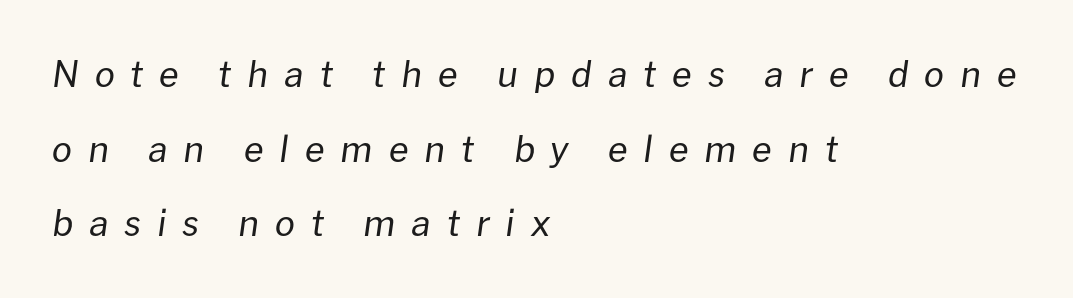
The image shows 36 px regular-weight type, italic (leaning right); set left-aligned, loose line spacing (2.07x), unusually wide letter spacing (+0.44 em), not underlined; low stroke contrast and a medium x-height.
